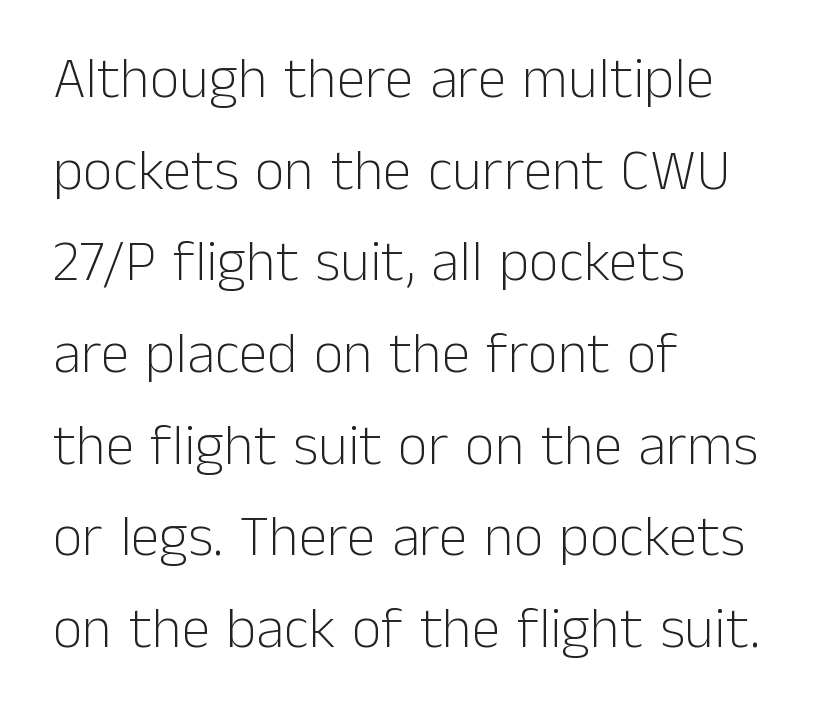
Q: Is the text bold? A: No.
Q: Is the text italic (slanted)? A: No, it is upright.
Q: Is the typeface a serif or a sans-serif typeface? A: Sans-serif.
Q: Is the text underlined? A: No.
Q: How is the paragraph aligned? A: Left-aligned.
Q: Is the spacing between letters normal or unusually wide? A: Normal.
Q: Is the spacing between lines tight, normal or loose? A: Normal.
Q: Width (condensed, normal, or wide)? A: Normal.
Q: Stroke contrast? A: Low.
Q: x-height? A: Medium.
Q: Monospaced? A: No.
